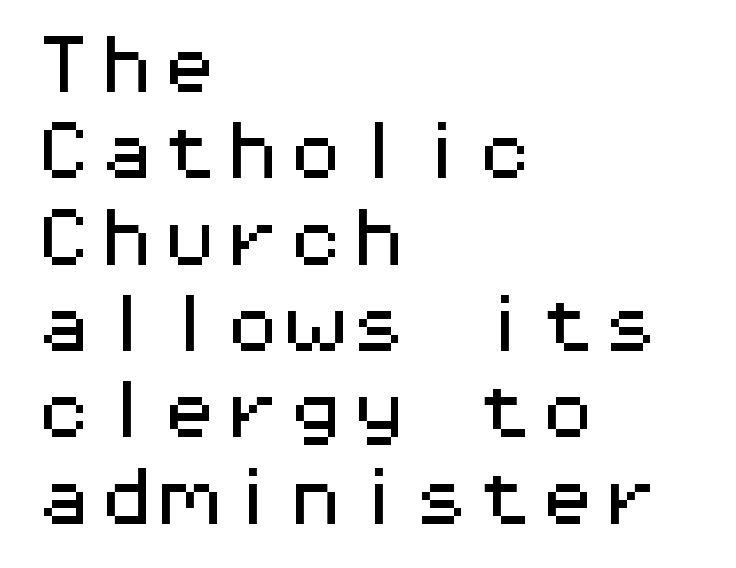
The rendering shows plain stroke endings on the letterforms — a sans-serif design. The font's upright variant was chosen for this text. Check under the words: just untouched page. Notice how descenders clear the ascenders below comfortably — that's standard leading.
